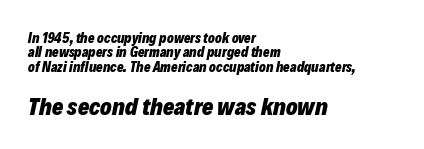
The image shows 24 px bold type, italic (leaning right); set left-aligned, tight line spacing (1.03x), normal letter spacing, not underlined; the second (bottom) block is 1.71x larger.
